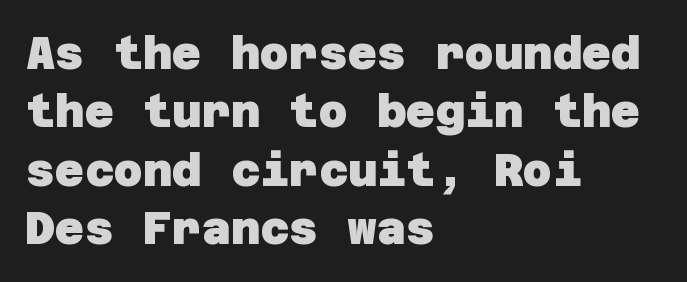
{"serif": "no", "bold": "yes", "weight": "heavy", "width": "normal", "stroke_contrast": "low", "x_height": "large", "underline": "no", "align": "left", "line_spacing": "normal", "line_spacing_ratio": 1.3, "letter_spacing": "normal", "letter_spacing_em": 0.0, "glyph_px": 45}
